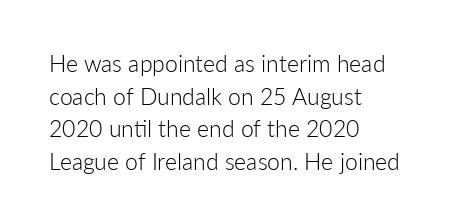
Q: Is the text bold? A: No.
Q: Is the text italic (slanted)? A: No, it is upright.
Q: Is the text underlined? A: No.
Q: How is the paragraph aligned? A: Left-aligned.
Q: Is the spacing between letters normal or unusually wide? A: Normal.
Q: Is the spacing between lines tight, normal or loose? A: Normal.
